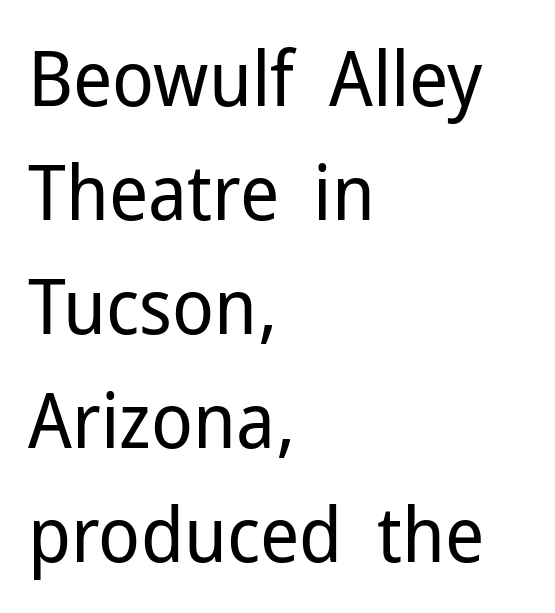
Letters rest on an invisible, unmarked baseline. Serif or sans? Sans — the stroke terminals are bare. A roman cut, with each character standing at attention. Glyph-to-glyph distance matches everyday printed text.
